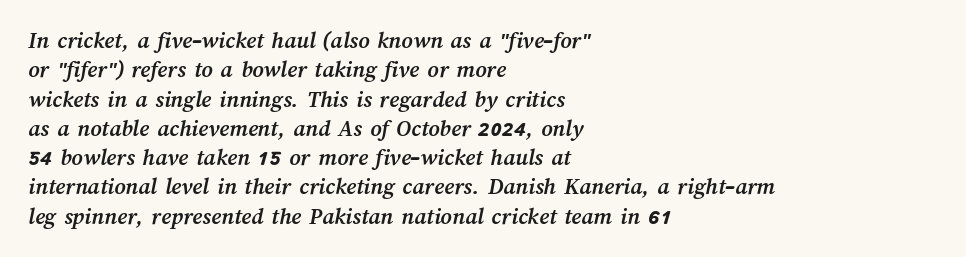
Left-aligned paragraph, ragged on the right. This is heavy type, rendered in bold. Letter spacing: default. The strip under each line holds only bare page.
